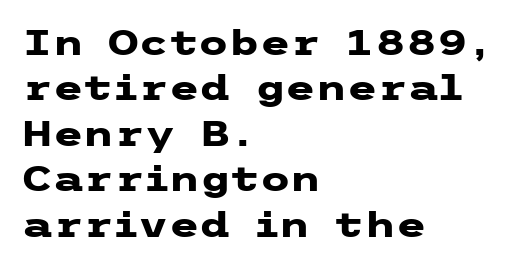
The image shows 35 px heavy, wide sans-serif type, upright; set left-aligned, normal line spacing (1.3x), normal letter spacing, not underlined; low stroke contrast and a medium x-height.
